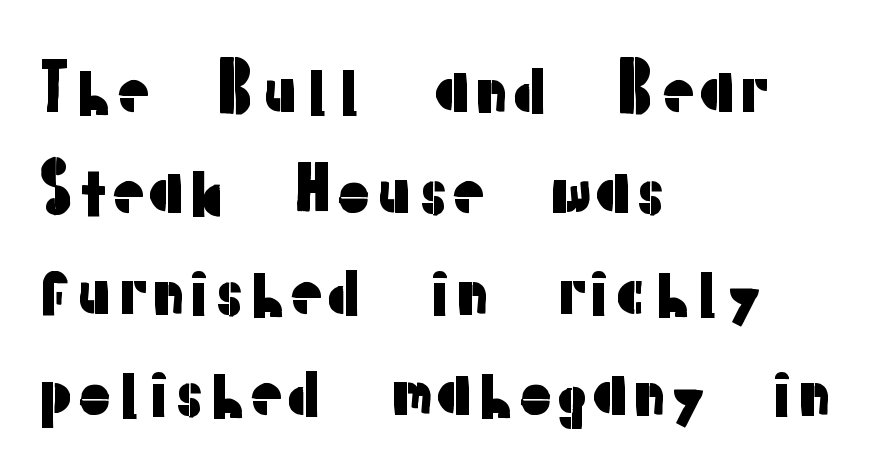
Upright lettering throughout. The passage shown is typeset with a sans-serif family. Honestly, the row spacing looks completely unremarkable. A clean baseline with only descenders dipping below it. Does extra space separate the letters? No, they use regular spacing. The compositor pushed each line to the left boundary.
